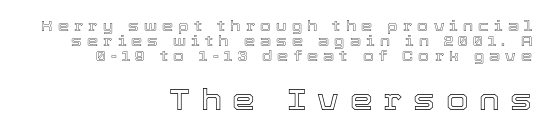
The image shows 29 px text type, upright; set right-aligned, tight line spacing (1.06x), unusually wide letter spacing (+0.37 em), not underlined; the second (bottom) block is 2.07x larger; a medium x-height.
